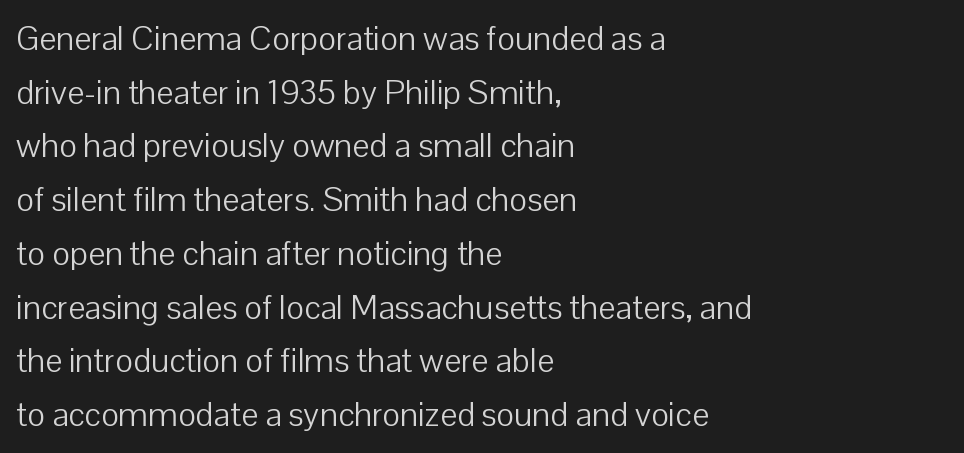
Q: Is the text bold? A: No.
Q: Is the text italic (slanted)? A: No, it is upright.
Q: Is the typeface a serif or a sans-serif typeface? A: Sans-serif.
Q: Is the text underlined? A: No.
Q: How is the paragraph aligned? A: Left-aligned.
Q: Is the spacing between letters normal or unusually wide? A: Normal.
Q: Is the spacing between lines tight, normal or loose? A: Normal.
Q: Width (condensed, normal, or wide)? A: Normal.
Q: Stroke contrast? A: Low.
Q: x-height? A: Medium.
Q: Monospaced? A: No.
